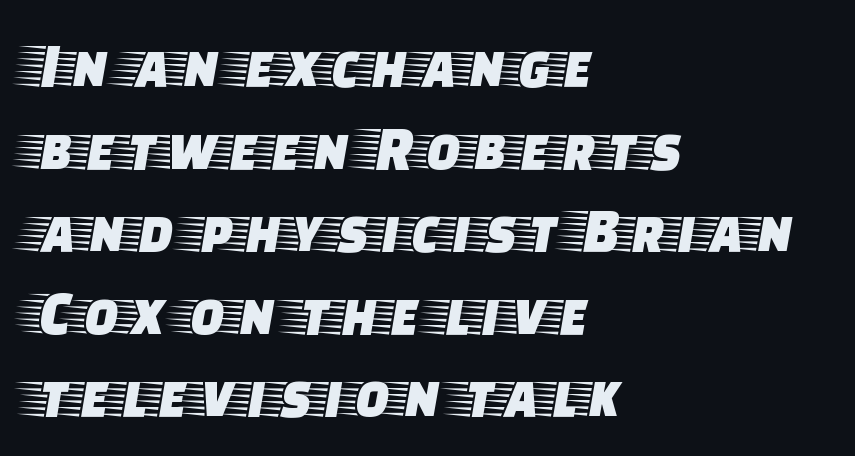
Q: Is the text italic (slanted)? A: Yes.
Q: Is the typeface a serif or a sans-serif typeface? A: Serif.
Q: Is the text underlined? A: No.
Q: How is the paragraph aligned? A: Left-aligned.
Q: Is the spacing between letters normal or unusually wide? A: Normal.
Q: Is the spacing between lines tight, normal or loose? A: Normal.
Q: Width (condensed, normal, or wide)? A: Wide.
Q: Stroke contrast? A: Low.
Q: x-height? A: Large.
Q: Monospaced? A: No.
